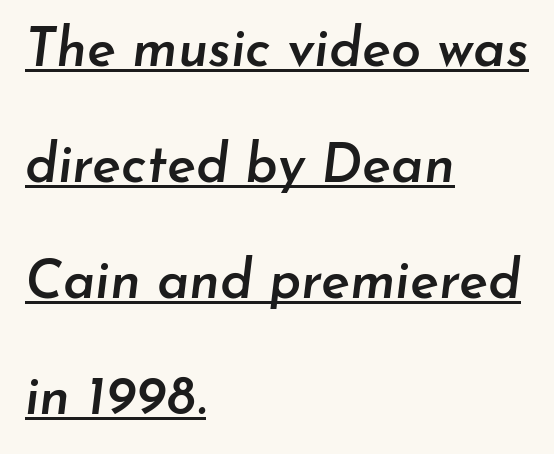
Q: Is the text bold? A: Semi-bold.
Q: Is the text italic (slanted)? A: Yes, it leans right by about 7 degrees.
Q: Is the text underlined? A: Yes.
Q: How is the paragraph aligned? A: Left-aligned.
Q: Is the spacing between letters normal or unusually wide? A: Normal.
Q: Is the spacing between lines tight, normal or loose? A: Loose.
Q: Width (condensed, normal, or wide)? A: Normal.
Q: Stroke contrast? A: Low.
Q: x-height? A: Small.
Q: Monospaced? A: No.
